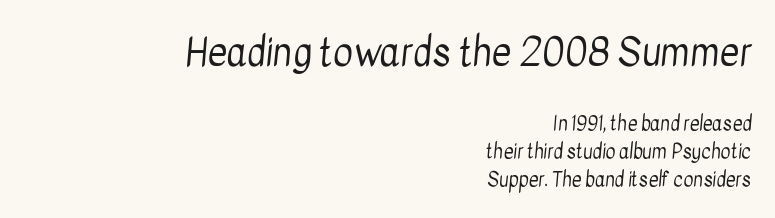
{"serif": "no", "bold": "no", "weight": "regular", "width": "condensed", "stroke_contrast": "low", "x_height": "medium", "monospaced": "no", "underline": "no", "align": "right", "line_spacing": "normal", "line_spacing_ratio": 1.45, "letter_spacing": "normal", "letter_spacing_em": 0.0, "larger_block": "first", "size_ratio": 2.0, "glyph_px": 38}
